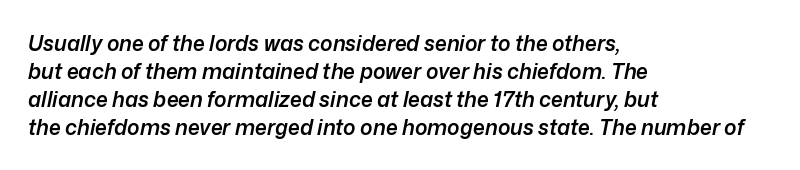
Weight check: semibold — heavier than regular, not quite bold. Nobody drew a line under any word here. Default kerning and tracking; the words read as compact shapes. The rendering uses a moderate line-height, typical for paragraphs.
